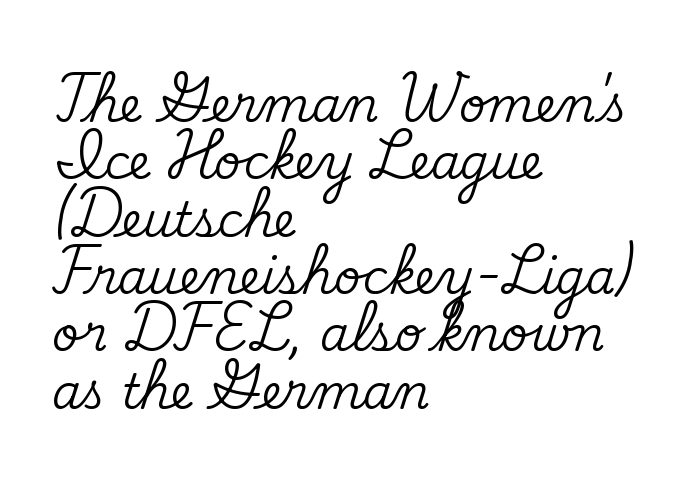
A classic flush-left, rag-right setting is used for this passage. The type is set solid horizontally, with unmodified tracking. Nobody drew a line under any word here. A typesetter would call this proportional, since set widths differ per character.
